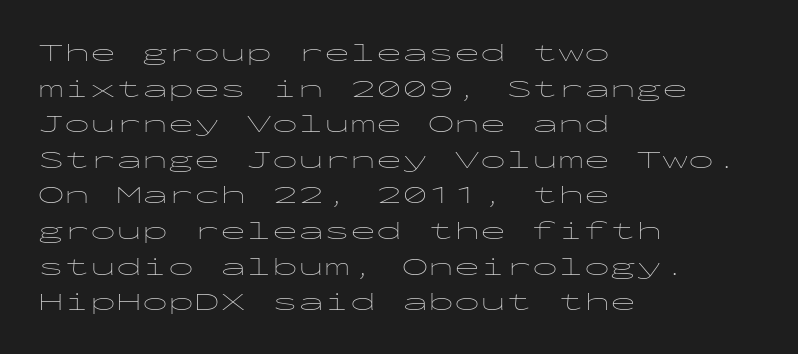
The line texture is even and compact thanks to regular tracking. Honestly, the row spacing looks completely unremarkable. Every row of glyphs begins at an identical x-position on the left. The letters stand straight up with perfectly vertical stems. Stroke thickness stays within the range of a standard reading face or lighter. Unmarked baselines from the first word to the last.
